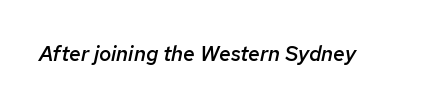
Summary of weight: moderately heavy, a semibold. Letters rest on an invisible, unmarked baseline. This sample uses an oblique cut, with every glyph tilted off the vertical. Glyph-to-glyph distance matches everyday printed text.
